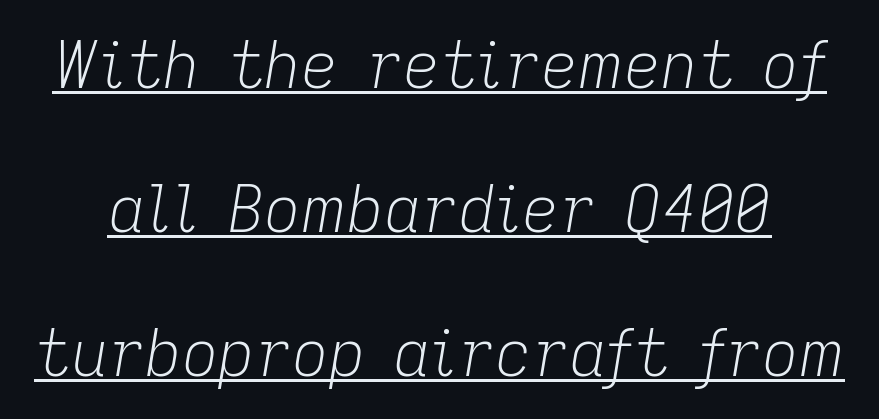
{"italic": "yes", "lean": "right", "slant_degrees": 9, "bold": "no", "weight": "light", "width": "normal", "stroke_contrast": "low", "x_height": "medium", "monospaced": "no", "underline": "yes", "line_spacing": "loose", "line_spacing_ratio": 2.25, "letter_spacing": "normal", "letter_spacing_em": 0.0, "glyph_px": 64}
